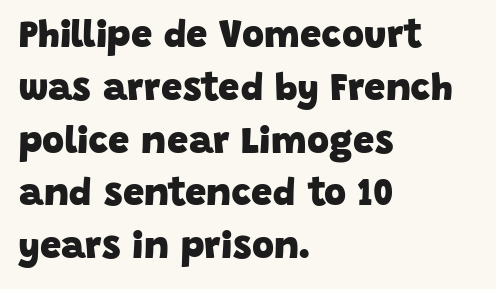
{"serif": "no", "bold": "yes", "weight": "heavy", "width": "normal", "stroke_contrast": "low", "x_height": "large", "monospaced": "no", "underline": "no", "align": "left", "line_spacing": "normal", "line_spacing_ratio": 1.39, "letter_spacing": "normal", "letter_spacing_em": 0.0, "glyph_px": 38}
